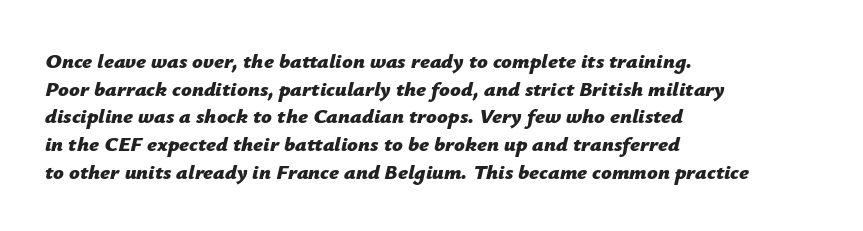
{"italic": "yes", "lean": "right", "slant_degrees": 12, "bold": "yes", "underline": "no", "align": "left", "line_spacing": "normal", "line_spacing_ratio": 1.32, "letter_spacing": "normal", "letter_spacing_em": 0.0, "glyph_px": 21}
